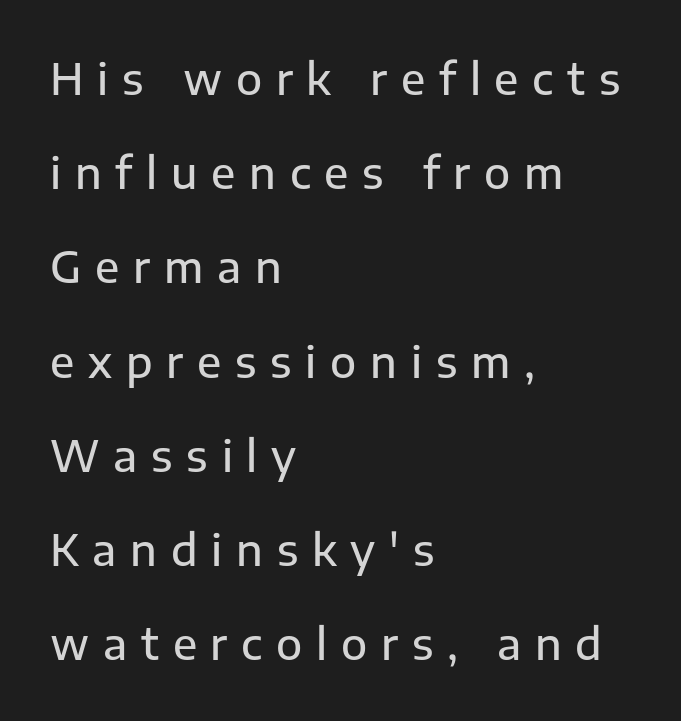
{"serif": "no", "italic": "no", "width": "normal", "stroke_contrast": "low", "x_height": "medium", "monospaced": "no", "underline": "no", "align": "left", "line_spacing": "loose", "line_spacing_ratio": 2.19, "letter_spacing": "wide", "letter_spacing_em": 0.32, "glyph_px": 43}
